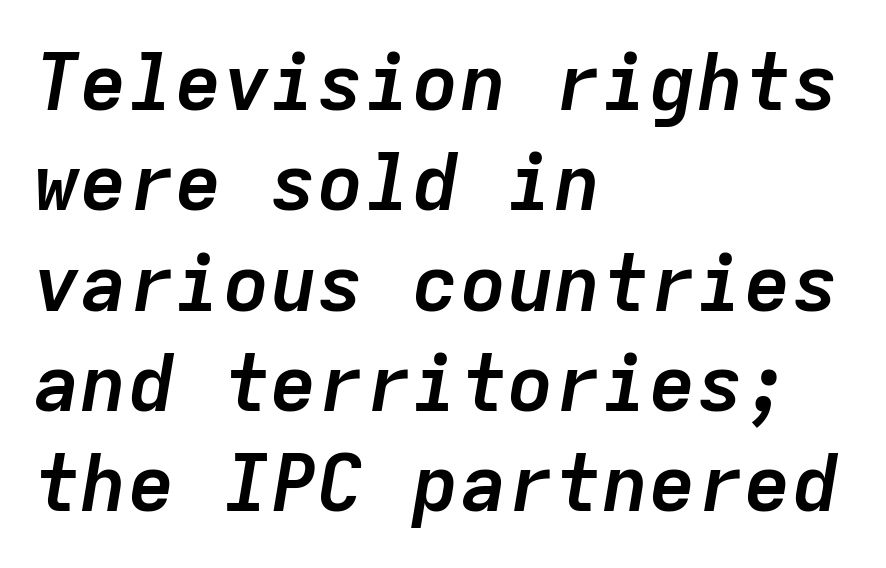
The image shows 79 px semibold type, italic (leaning right), monospaced; set left-aligned, normal line spacing (1.27x), normal letter spacing, not underlined; low stroke contrast and a medium x-height.
